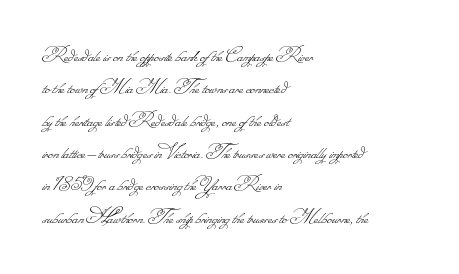
{"bold": "no", "underline": "no", "align": "left", "line_spacing": "normal", "line_spacing_ratio": 1.47, "letter_spacing": "normal", "letter_spacing_em": 0.0, "glyph_px": 22}
